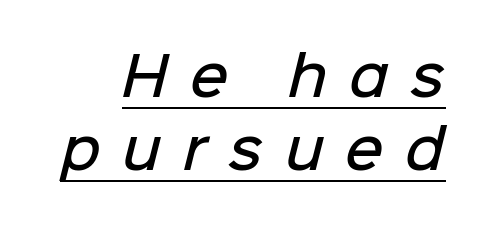
Q: Is the text bold? A: Semi-bold.
Q: Is the typeface a serif or a sans-serif typeface? A: Sans-serif.
Q: Is the text underlined? A: Yes.
Q: Is the spacing between letters normal or unusually wide? A: Unusually wide.
Q: Is the spacing between lines tight, normal or loose? A: Normal.
Q: Width (condensed, normal, or wide)? A: Normal.
Q: Stroke contrast? A: Low.
Q: x-height? A: Medium.
Q: Monospaced? A: No.
